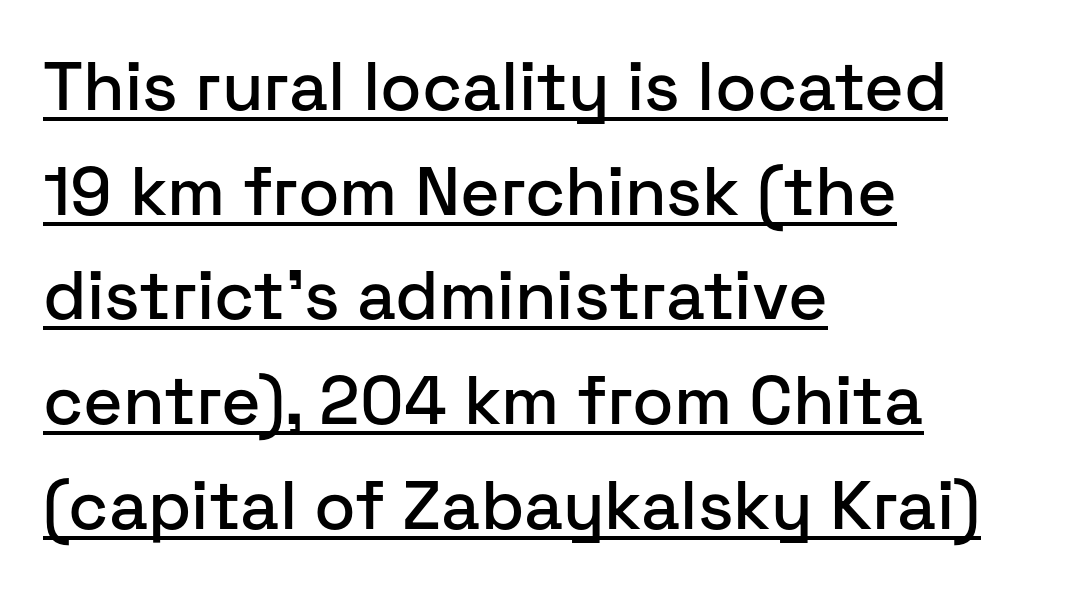
Short note: letters normally spaced. Which margin do the lines hug? The left one — the right edge is uneven. In designer terms, the underline attribute is active on this setting. These lines are rendered in a variable-pitch font.
